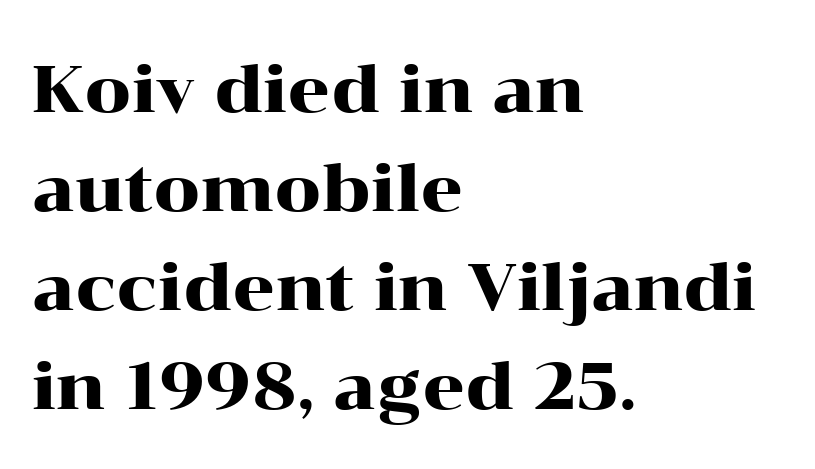
The image shows 66 px wide serif type, upright; set left-aligned, normal line spacing (1.5x), normal letter spacing, not underlined; high stroke contrast and a medium x-height.
